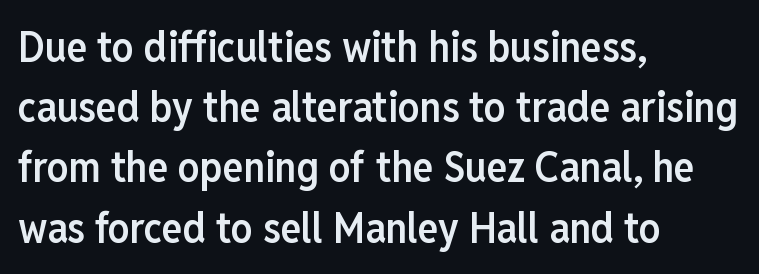
Q: Is the text bold? A: Semi-bold.
Q: Is the text italic (slanted)? A: No, it is upright.
Q: Is the typeface a serif or a sans-serif typeface? A: Sans-serif.
Q: Is the text underlined? A: No.
Q: How is the paragraph aligned? A: Left-aligned.
Q: Is the spacing between letters normal or unusually wide? A: Normal.
Q: Is the spacing between lines tight, normal or loose? A: Normal.
Q: Width (condensed, normal, or wide)? A: Condensed.
Q: Stroke contrast? A: Low.
Q: x-height? A: Medium.
Q: Monospaced? A: No.
